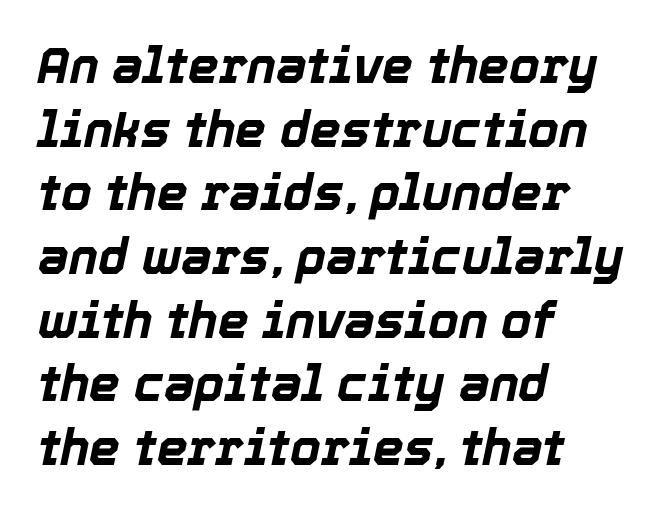
The image shows 49 px bold type, italic (leaning right); set left-aligned, normal line spacing (1.3x), normal letter spacing, not underlined; a medium x-height.
